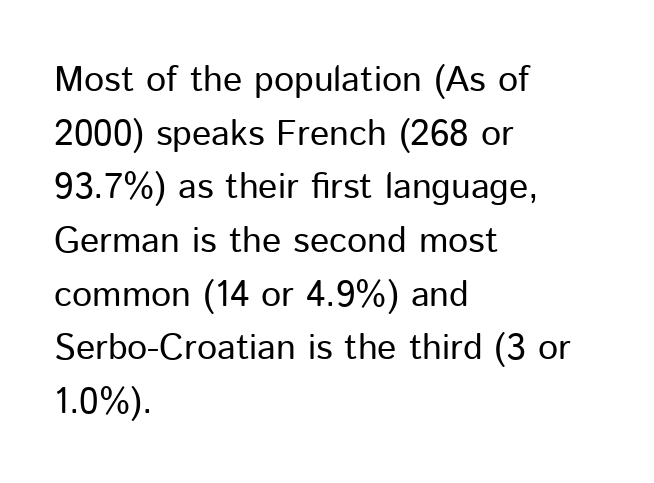
The image shows 36 px regular-weight sans-serif type, upright; set left-aligned, normal line spacing (1.49x), normal letter spacing, not underlined; low stroke contrast and a medium x-height.
